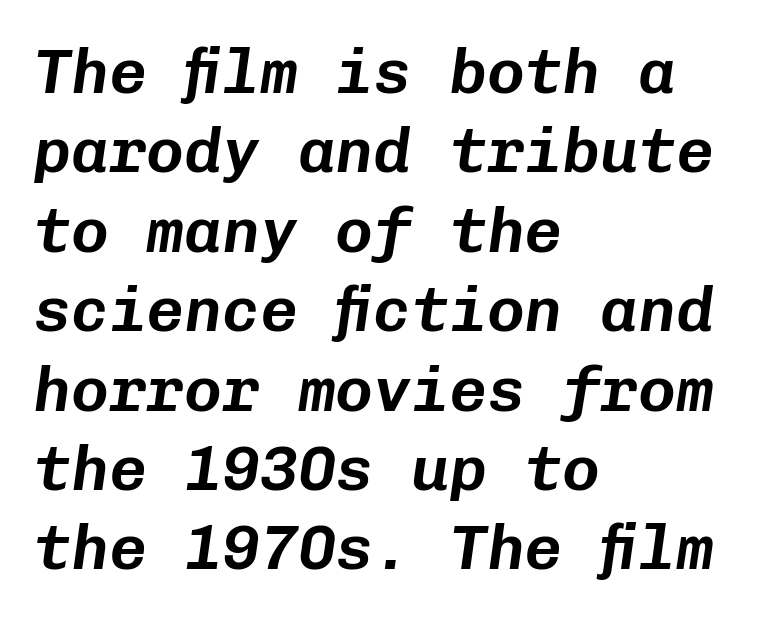
The image shows 63 px text type, italic (leaning right), monospaced; set left-aligned, normal line spacing (1.26x), normal letter spacing, not underlined; low stroke contrast and a medium x-height.
